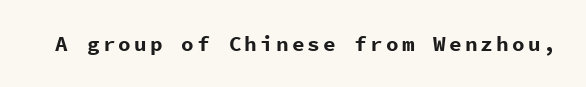
The image shows 21 px bold type, upright; set not underlined.
